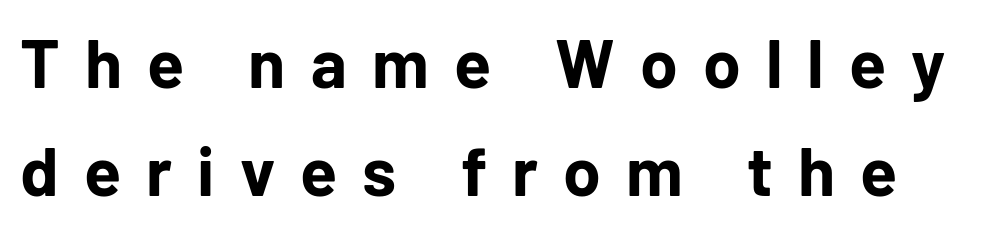
The image shows 68 px bold sans-serif type, upright; set normal line spacing (1.59x), unusually wide letter spacing (+0.37 em), not underlined; low stroke contrast and a medium x-height.
